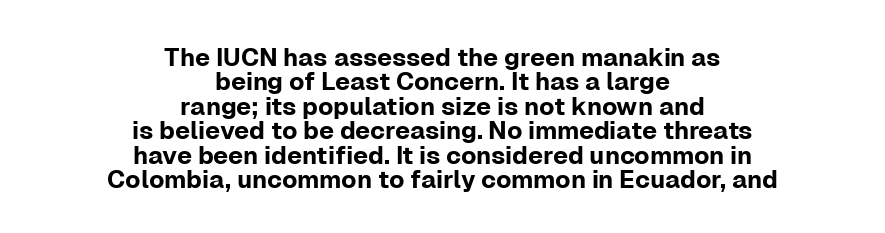
Q: Is the text italic (slanted)? A: No, it is upright.
Q: Is the text underlined? A: No.
Q: How is the paragraph aligned? A: Centered.
Q: Is the spacing between letters normal or unusually wide? A: Normal.
Q: Is the spacing between lines tight, normal or loose? A: Tight.
